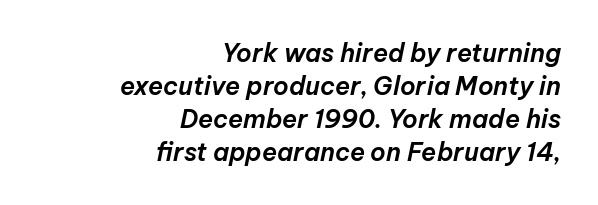
The image shows 25 px text type, italic (leaning right); set right-aligned, normal line spacing (1.32x), normal letter spacing, not underlined.
